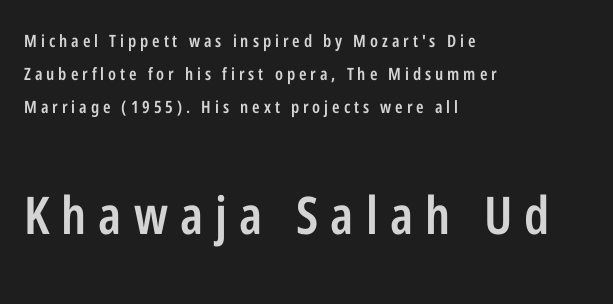
The image shows 52 px semibold, condensed sans-serif type, upright; set left-aligned, loose line spacing (1.95x), unusually wide letter spacing (+0.23 em), not underlined; the second (bottom) block is 3.06x larger; low stroke contrast and a medium x-height.
